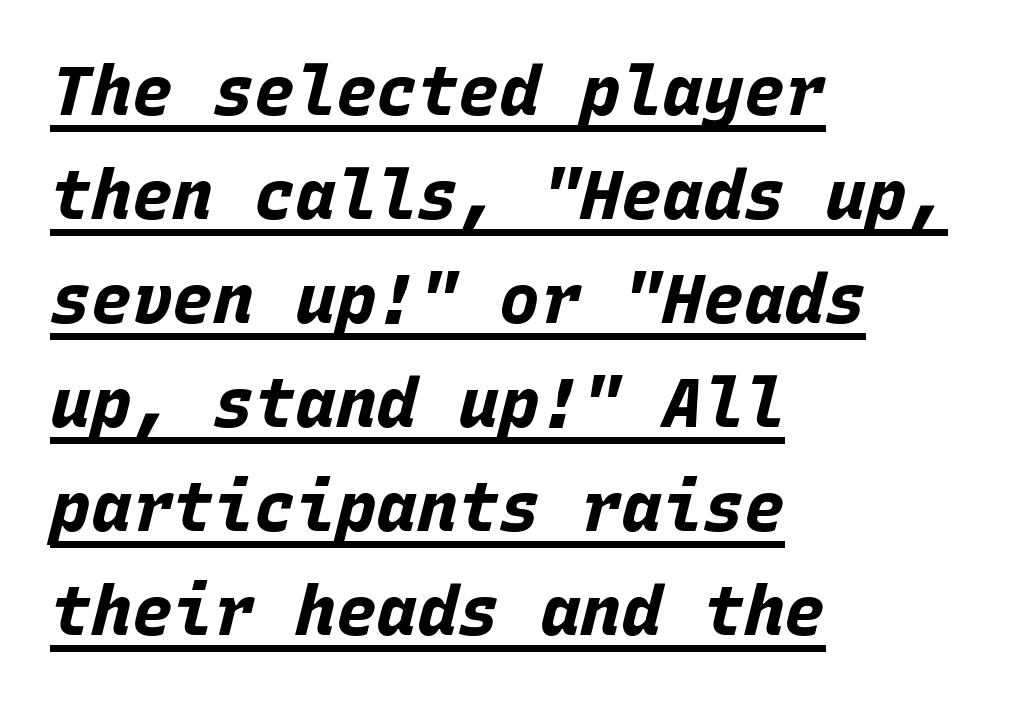
Q: Is the text bold? A: Yes.
Q: Is the text italic (slanted)? A: Yes, it leans right by about 15 degrees.
Q: Is the text underlined? A: Yes.
Q: How is the paragraph aligned? A: Left-aligned.
Q: Is the spacing between letters normal or unusually wide? A: Normal.
Q: Is the spacing between lines tight, normal or loose? A: Normal.
Q: Width (condensed, normal, or wide)? A: Normal.
Q: Stroke contrast? A: Low.
Q: x-height? A: Large.
Q: Monospaced? A: Yes.
